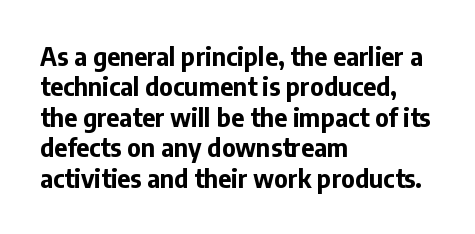
The image shows 25 px bold type, upright; set left-aligned, line spacing 1.22x, normal letter spacing, not underlined.
